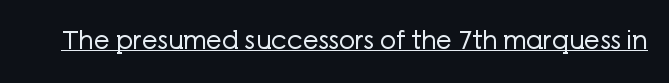
{"italic": "no", "bold": "no", "underline": "yes", "letter_spacing": "normal", "letter_spacing_em": 0.0, "glyph_px": 25}
